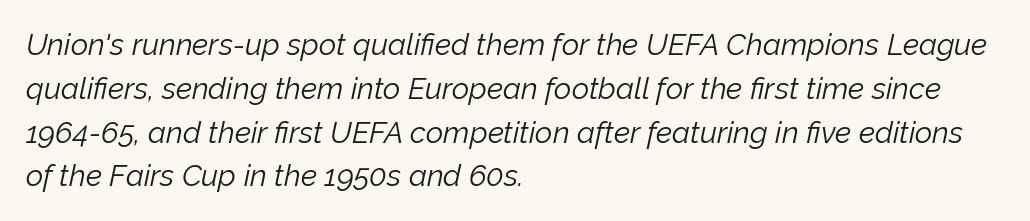
A classic flush-left, rag-right setting is used for this passage. The passage shown stacks its lines at a standard gap. Looks like regular typesetting: each glyph gets only the width it needs. Honestly, the letter spacing is just normal — you wouldn't notice it. The lettering tilts uniformly, giving the passage an italic look. The cut favours lightness, reaching ordinary text weight at its darkest.
